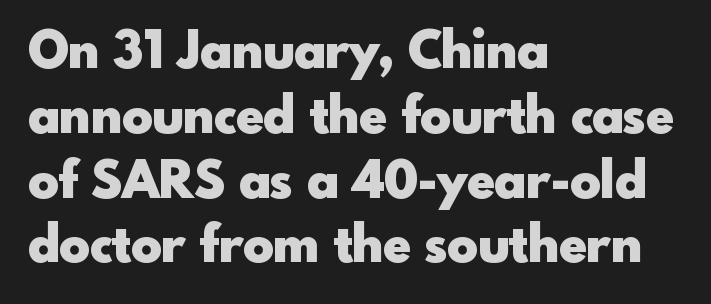
Classification — sans serif. Posture: straight, roman, zero tilt. Students, observe: this is what conventionally led text looks like. You could not count columns in this text — the font is proportionally spaced. Typesetter's note: full bold, strokes at maximum text heaviness.
